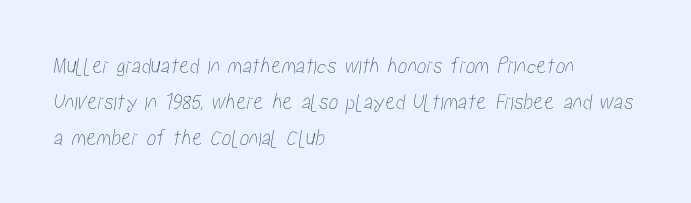
{"underline": "no", "align": "left", "line_spacing": "normal", "line_spacing_ratio": 1.49, "letter_spacing": "normal", "letter_spacing_em": 0.0, "glyph_px": 24}
